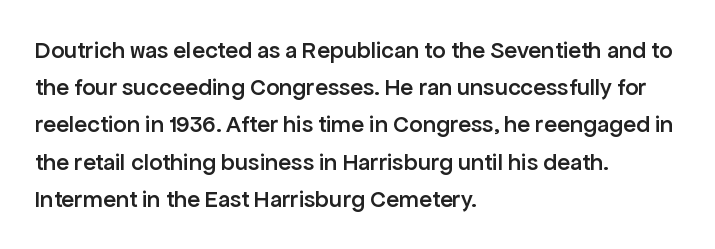
If you measured baseline to baseline, you'd find a middling distance. Summary of weight: moderately heavy, a semibold. Horizontal alignment here is leftward, the default for most running prose. Beneath every word, the page is bare.
